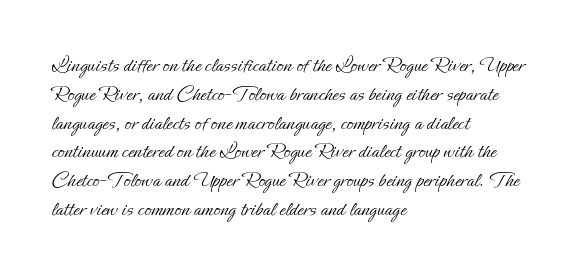
The image shows 22 px text type; set left-aligned, normal line spacing (1.31x), normal letter spacing, not underlined.
